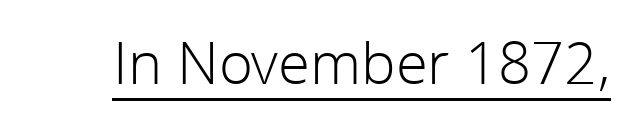
{"serif": "no", "italic": "no", "bold": "no", "weight": "light", "width": "normal", "stroke_contrast": "low", "x_height": "medium", "monospaced": "no", "underline": "yes", "letter_spacing": "normal", "letter_spacing_em": 0.0, "glyph_px": 58}
